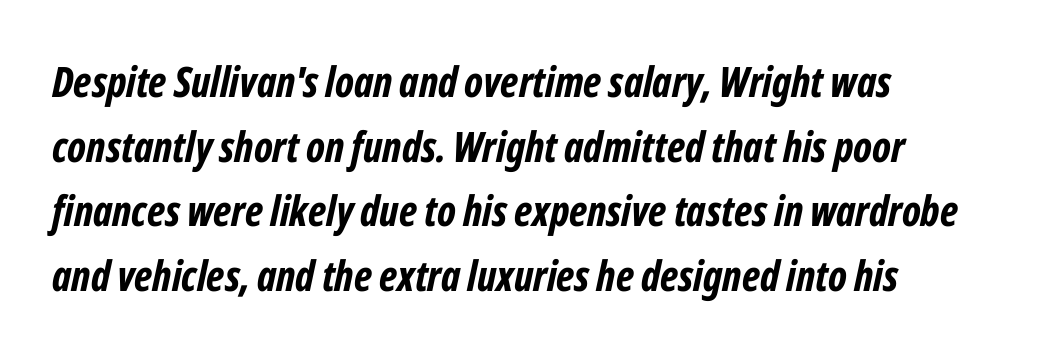
{"italic": "yes", "lean": "right", "slant_degrees": 12, "bold": "yes", "weight": "bold", "width": "condensed", "stroke_contrast": "low", "x_height": "medium", "monospaced": "no", "underline": "no", "align": "left", "line_spacing": "normal", "line_spacing_ratio": 1.54, "letter_spacing": "normal", "letter_spacing_em": 0.0, "glyph_px": 42}
